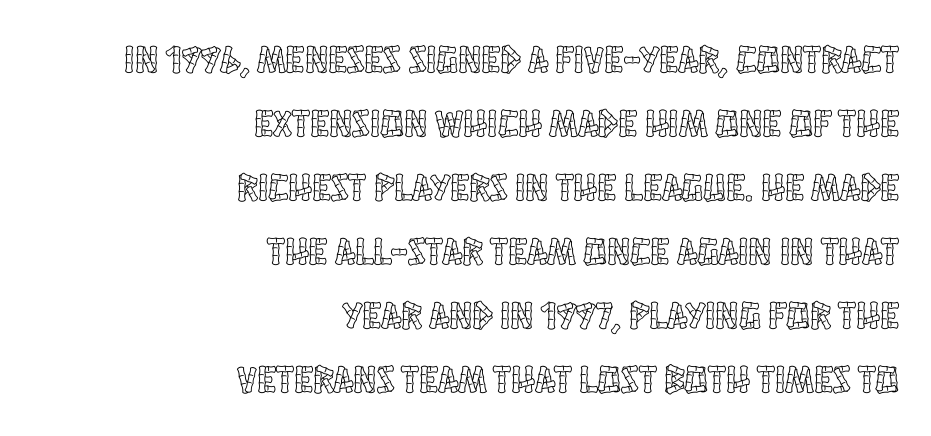
The rows are spaced the way most documents space them. The ragged edge is on the left, which tells us the setting is flush right. Varying glyph widths throughout — classic text-font behaviour. This is the regular roman posture of the typeface. The area under the type is left untouched.
